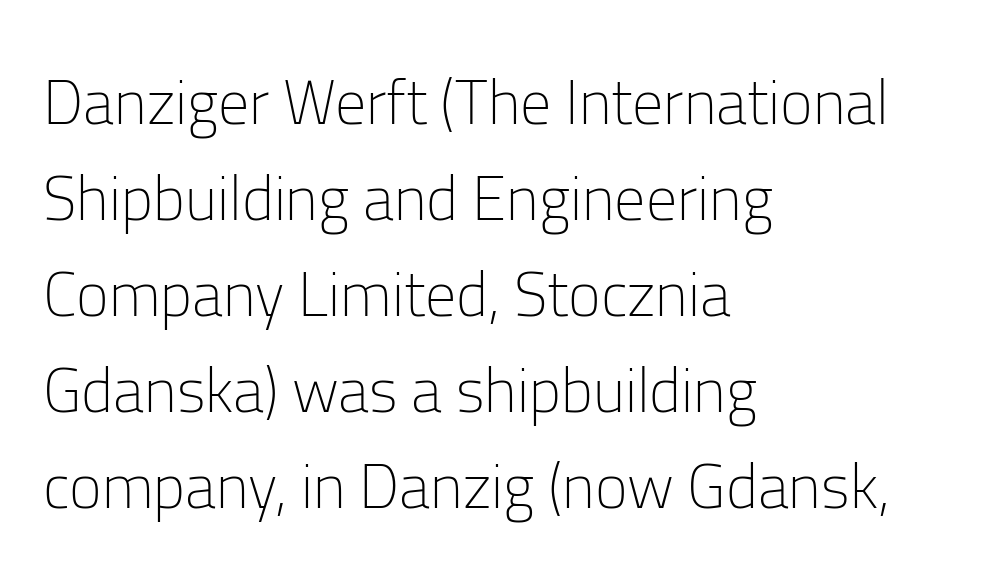
{"serif": "no", "italic": "no", "bold": "no", "weight": "light", "width": "normal", "stroke_contrast": "low", "x_height": "medium", "monospaced": "no", "underline": "no", "align": "left", "line_spacing": "normal", "line_spacing_ratio": 1.55, "letter_spacing": "normal", "letter_spacing_em": 0.0, "glyph_px": 62}
